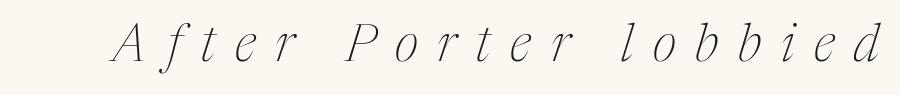
Q: Is the text bold? A: No.
Q: Is the text italic (slanted)? A: Yes, it leans right by about 17 degrees.
Q: Is the typeface a serif or a sans-serif typeface? A: Serif.
Q: Is the text underlined? A: No.
Q: Is the spacing between letters normal or unusually wide? A: Unusually wide.
Q: Width (condensed, normal, or wide)? A: Condensed.
Q: Stroke contrast? A: Medium.
Q: x-height? A: Medium.
Q: Monospaced? A: No.
